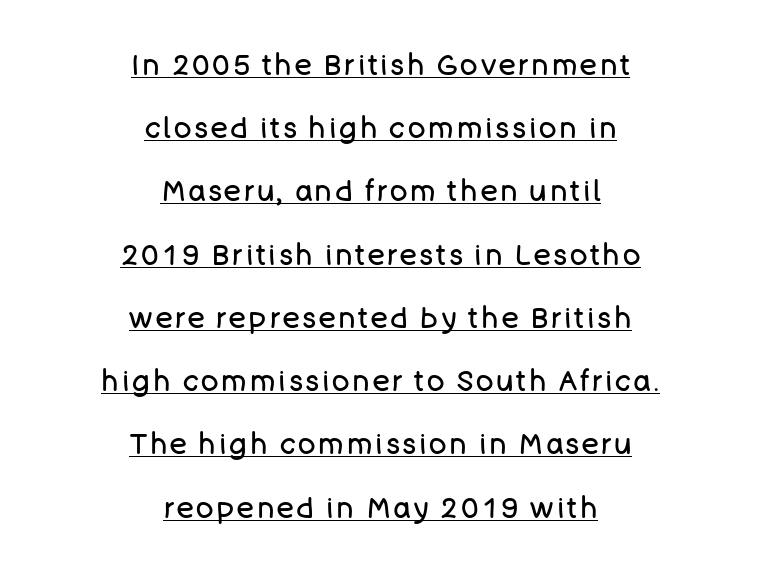
The image shows 29 px regular-weight sans-serif type, upright; set centered, loose line spacing (2.18x), underlined; low stroke contrast and a large x-height.
